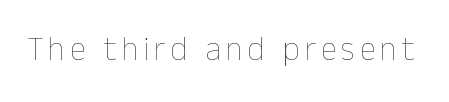
{"italic": "no", "bold": "no", "weight": "thin", "width": "normal", "stroke_contrast": "low", "x_height": "medium", "monospaced": "no", "underline": "no", "glyph_px": 33}
